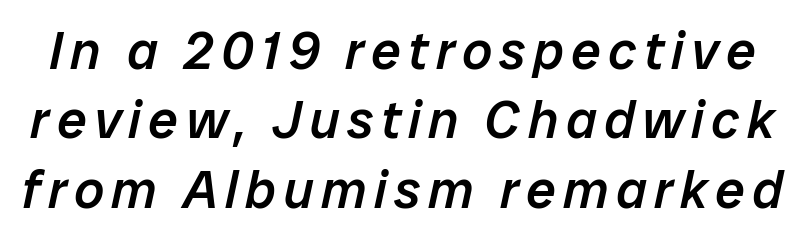
Q: Is the text bold? A: Semi-bold.
Q: Is the text italic (slanted)? A: Yes, it leans right by about 12 degrees.
Q: Is the text underlined? A: No.
Q: Is the spacing between lines tight, normal or loose? A: Normal.
Q: Width (condensed, normal, or wide)? A: Normal.
Q: Stroke contrast? A: Low.
Q: x-height? A: Medium.
Q: Monospaced? A: No.
